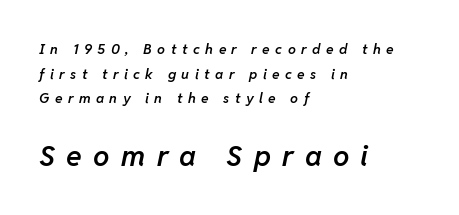
The image shows 29 px semibold type, italic (leaning right); set left-aligned, line spacing 1.76x, unusually wide letter spacing (+0.39 em), not underlined; the second (bottom) block is 2.07x larger; low stroke contrast and a medium x-height.
